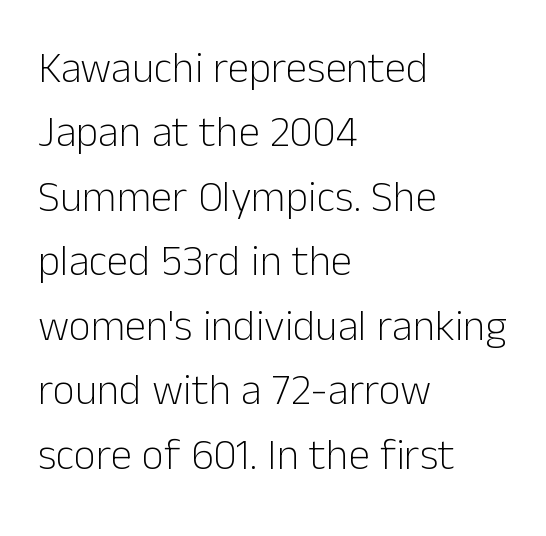
The image shows 43 px light sans-serif type, upright; set left-aligned, normal line spacing (1.5x), normal letter spacing, not underlined; low stroke contrast and a medium x-height.
